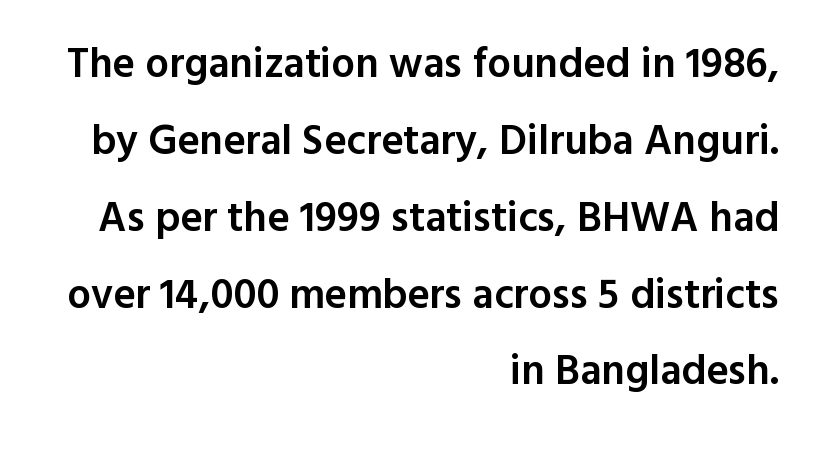
{"serif": "no", "italic": "no", "bold": "semi", "weight": "semibold", "width": "normal", "x_height": "medium", "monospaced": "no", "underline": "no", "align": "right", "line_spacing_ratio": 1.83, "letter_spacing": "normal", "letter_spacing_em": 0.0, "glyph_px": 42}
